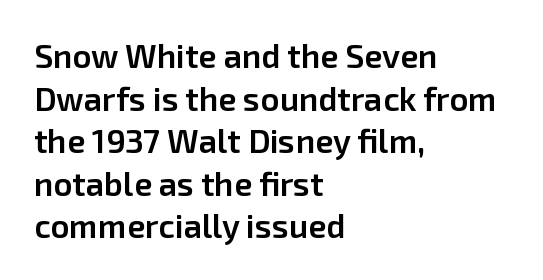
The image shows 33 px semibold sans-serif type, upright; set left-aligned, normal line spacing (1.29x), normal letter spacing, not underlined; low stroke contrast and a medium x-height.
